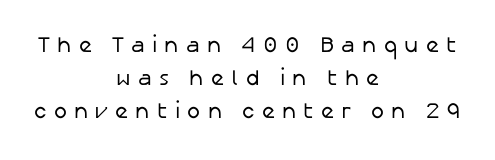
This reads as an unemphasized weight, regular at the heaviest. Each word looks stretched out because of the extra space between its letters. The setting favours the middle, as headings and verse often do. A clean baseline with only descenders dipping below it.
